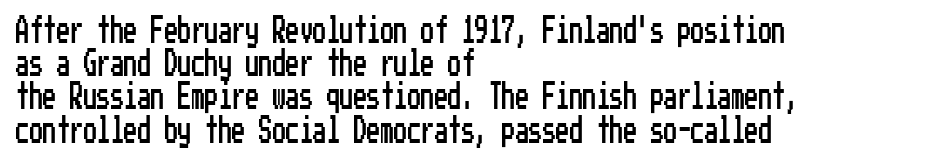
Every row of glyphs begins at an identical x-position on the left. These lines were composed using upright roman letters. Standard letterfit; no display-style spreading of the glyphs. The glyphs are unaccompanied by any horizontal stroke below them.
